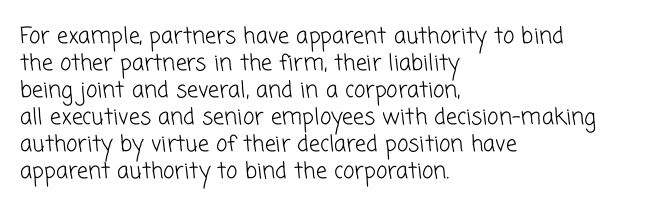
This sample uses plain, unmodified letter spacing. The compositor pushed each line to the left boundary. Descenders hang freely into open space. Compared with a typical body face, this is equally light or lighter still.
